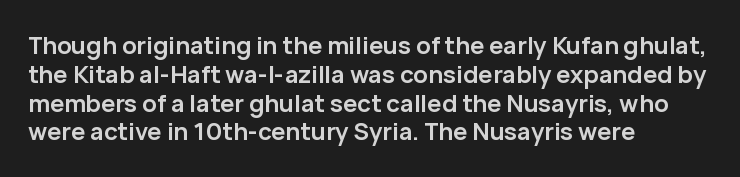
The image shows 24 px bold type, upright; set left-aligned, line spacing 1.2x, normal letter spacing, not underlined.
